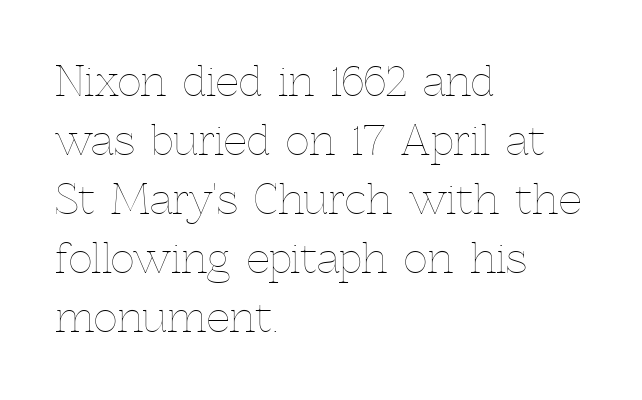
{"italic": "no", "bold": "no", "weight": "thin", "width": "normal", "x_height": "medium", "monospaced": "no", "underline": "no", "align": "left", "line_spacing": "normal", "line_spacing_ratio": 1.44, "letter_spacing": "normal", "letter_spacing_em": 0.0, "glyph_px": 41}
